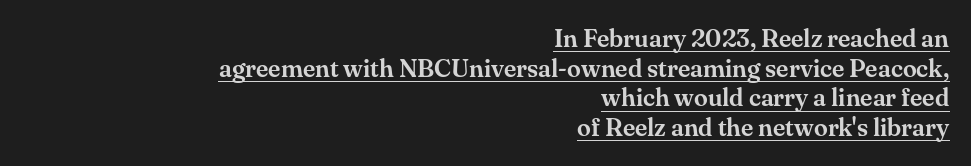
{"italic": "no", "underline": "yes", "align": "right", "line_spacing_ratio": 1.19, "letter_spacing": "normal", "letter_spacing_em": 0.0, "glyph_px": 25}
